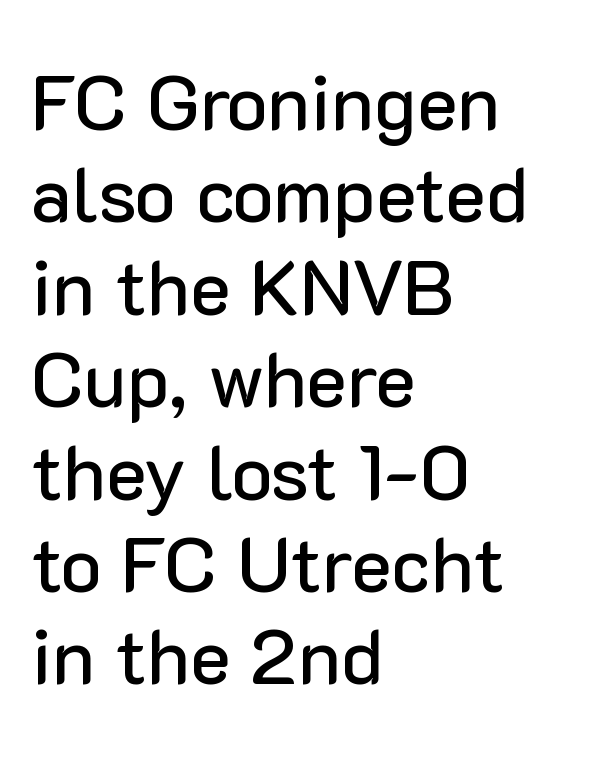
Type style note: lacks serifs. The specimen omits any rule beneath the text block's lines. Spacing verdict: proportional, widths tailored to each character. Reading down the block, your eye returns to a fixed left position each line. The line texture is even and compact thanks to regular tracking. Quick note: not italic, upright.
